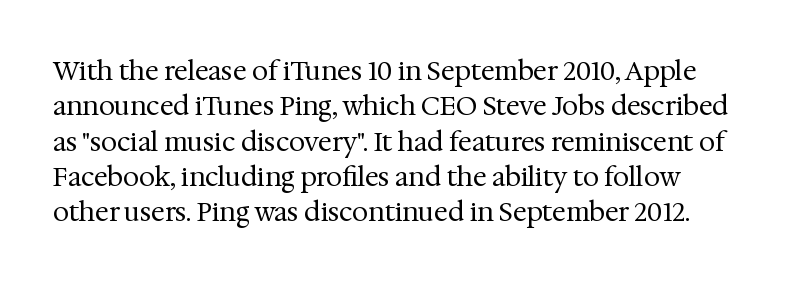
Q: Is the text bold? A: No.
Q: Is the text italic (slanted)? A: No, it is upright.
Q: Is the text underlined? A: No.
Q: Is the spacing between letters normal or unusually wide? A: Normal.
Q: Is the spacing between lines tight, normal or loose? A: Normal.
